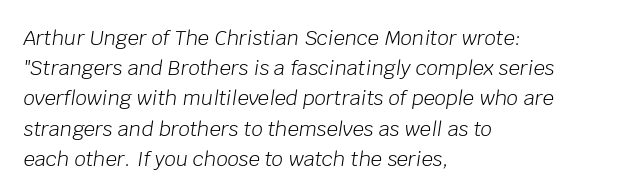
Q: Is the text bold? A: No.
Q: Is the text italic (slanted)? A: Yes, it leans right by about 8 degrees.
Q: Is the text underlined? A: No.
Q: How is the paragraph aligned? A: Left-aligned.
Q: Is the spacing between letters normal or unusually wide? A: Normal.
Q: Is the spacing between lines tight, normal or loose? A: Normal.
